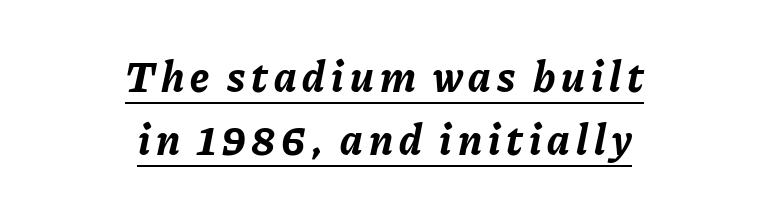
{"italic": "yes", "lean": "right", "slant_degrees": 11, "bold": "yes", "weight": "bold", "width": "normal", "stroke_contrast": "low", "x_height": "medium", "monospaced": "no", "underline": "yes", "align": "center", "line_spacing": "normal", "line_spacing_ratio": 1.46, "glyph_px": 43}
